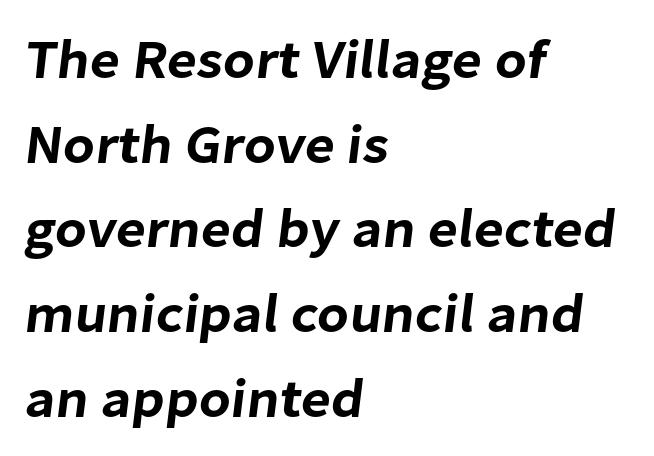
This rendering leaves character spacing at its baseline value. Examine the stroke ends and you'll find no serifs. Rows of type keep a routine distance in the vertical direction. Here the designer chose a conventional face with non-uniform glyph widths. This rendering uses left alignment, leaving the right contour irregular.
